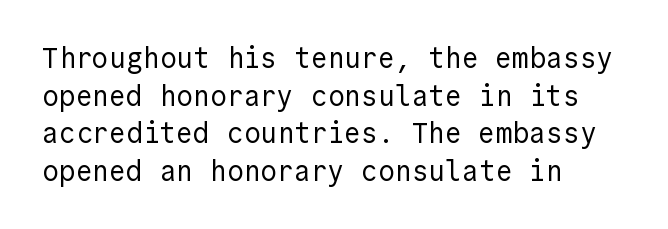
The image shows 28 px regular-weight sans-serif type, upright; set left-aligned, normal line spacing (1.34x), normal letter spacing, not underlined; a medium x-height.
